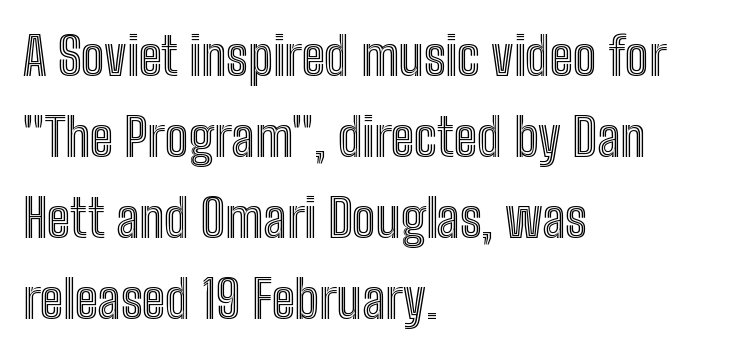
Notice how the stems are strictly vertical — no italics here. Spacing verdict: proportional, widths tailored to each character. Students, observe: this is what conventionally led text looks like. Words float on clear page, feet unadorned. Visually the block forms a straight wall on the left and a jagged coastline on the right.
